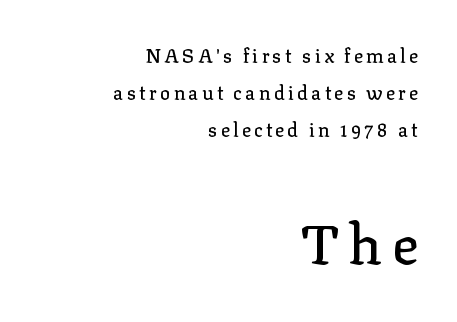
The image shows 56 px serif type, upright; set right-aligned, loose line spacing (1.94x), not underlined; the second (bottom) block is 2.95x larger; low stroke contrast and a medium x-height.
